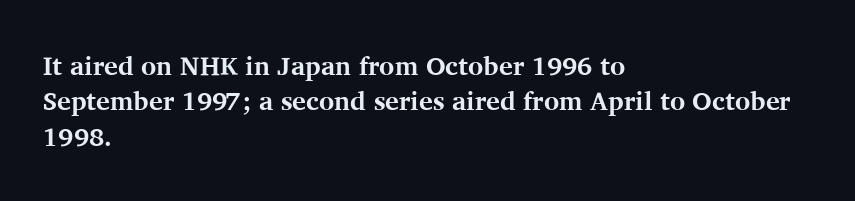
The image shows 26 px bold type, upright; set left-aligned, normal line spacing (1.36x), normal letter spacing, not underlined.
